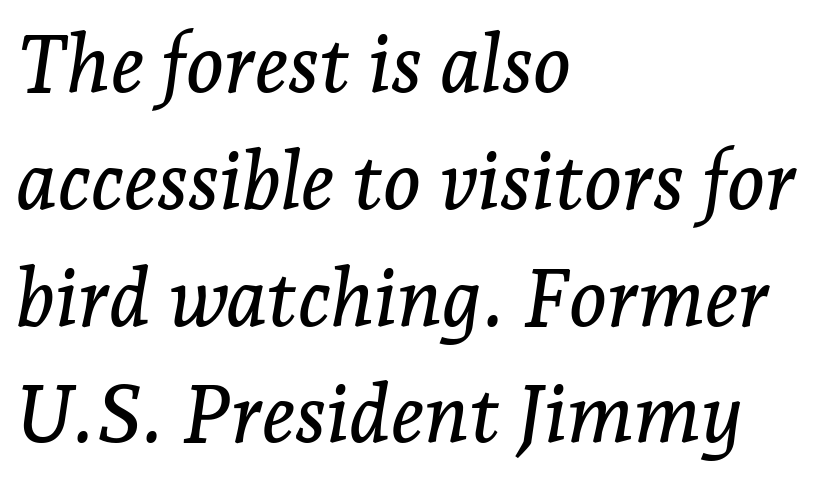
{"serif": "yes", "italic": "yes", "lean": "right", "slant_degrees": 7, "width": "normal", "stroke_contrast": "low", "x_height": "medium", "monospaced": "no", "underline": "no", "align": "left", "line_spacing": "normal", "line_spacing_ratio": 1.46, "letter_spacing": "normal", "letter_spacing_em": 0.0, "glyph_px": 80}
